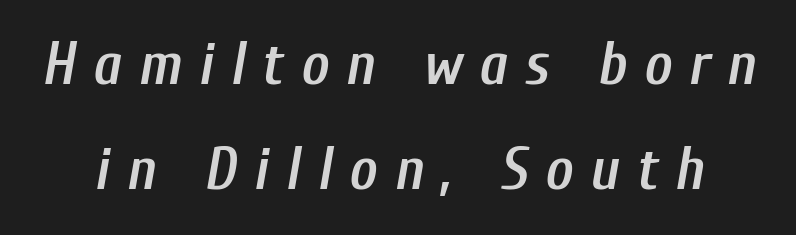
The image shows 60 px semibold, condensed type, italic (leaning right); set line spacing 1.75x, unusually wide letter spacing (+0.28 em), not underlined; low stroke contrast and a medium x-height.
